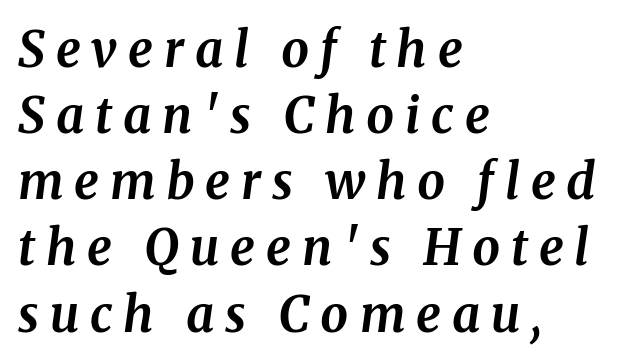
{"serif": "yes", "italic": "yes", "lean": "right", "slant_degrees": 8, "bold": "yes", "weight": "bold", "width": "normal", "stroke_contrast": "medium", "x_height": "medium", "monospaced": "no", "underline": "no", "align": "left", "line_spacing": "normal", "line_spacing_ratio": 1.35, "letter_spacing": "wide", "letter_spacing_em": 0.22, "glyph_px": 49}
